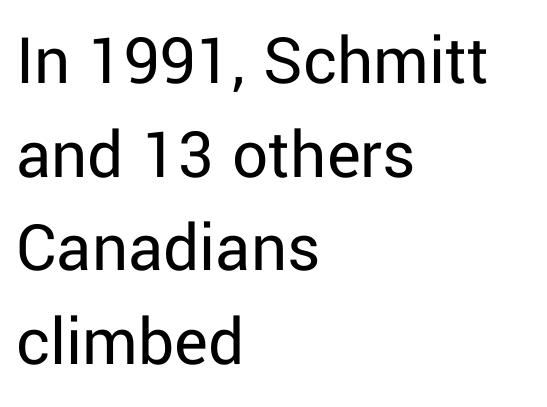
The image shows 71 px regular-weight sans-serif type, upright; set left-aligned, normal line spacing (1.32x), normal letter spacing, not underlined; low stroke contrast and a medium x-height.
